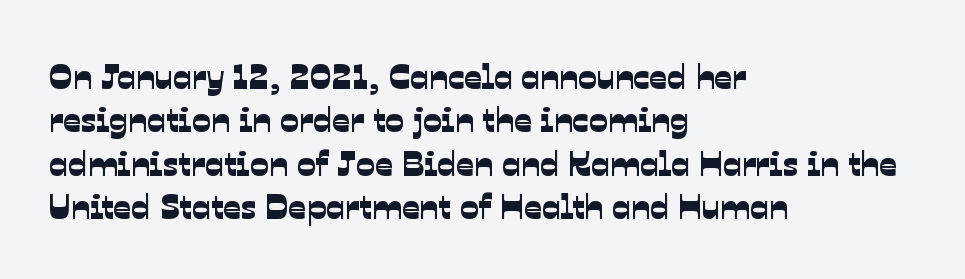
Q: Is the typeface a serif or a sans-serif typeface? A: Sans-serif.
Q: Is the text underlined? A: No.
Q: How is the paragraph aligned? A: Left-aligned.
Q: Is the spacing between letters normal or unusually wide? A: Normal.
Q: Width (condensed, normal, or wide)? A: Normal.
Q: Stroke contrast? A: Low.
Q: x-height? A: Medium.
Q: Monospaced? A: No.
